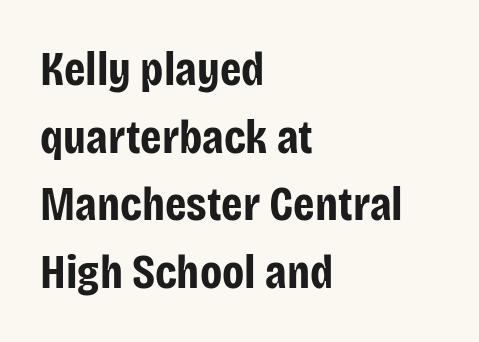
Descender tails drop into unmarked territory. This rendering employs a face without finishing strokes, i.e., a sans-serif. Students, note that the glyphs here touch the page at normal intervals. You could not count columns in this text — the font is proportionally spaced. Style check: upright. Normally led — the rows are evenly, conventionally spaced.
